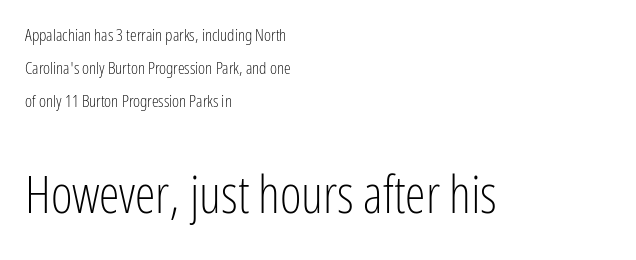
Q: Is the text bold? A: No.
Q: Is the text italic (slanted)? A: No, it is upright.
Q: Is the typeface a serif or a sans-serif typeface? A: Sans-serif.
Q: Is the text underlined? A: No.
Q: How is the paragraph aligned? A: Left-aligned.
Q: Is the spacing between letters normal or unusually wide? A: Normal.
Q: Is the spacing between lines tight, normal or loose? A: Loose.
Q: Which block of text is set in a larger size, the first (top) or the second (bottom)? A: The second (bottom) one.
Q: Width (condensed, normal, or wide)? A: Condensed.
Q: Stroke contrast? A: Low.
Q: x-height? A: Medium.
Q: Monospaced? A: No.
